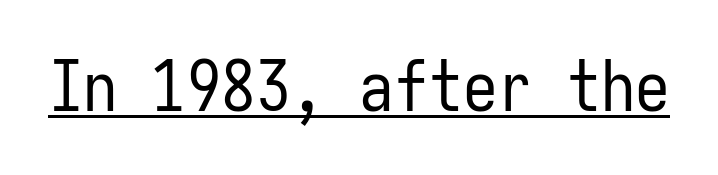
{"serif": "no", "italic": "no", "bold": "no", "weight": "regular", "width": "condensed", "stroke_contrast": "low", "x_height": "medium", "monospaced": "yes", "underline": "yes", "letter_spacing": "normal", "letter_spacing_em": 0.0, "glyph_px": 69}
